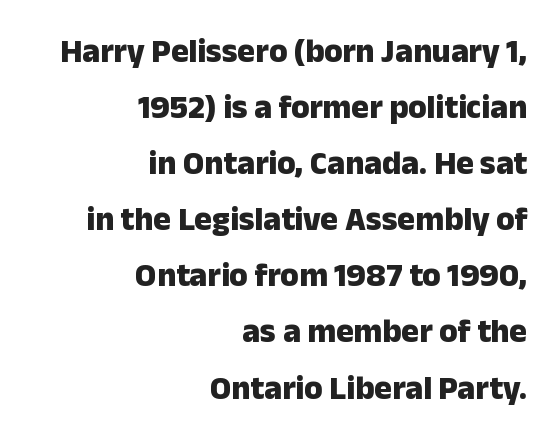
Q: Is the text bold? A: Yes.
Q: Is the text italic (slanted)? A: No, it is upright.
Q: Is the typeface a serif or a sans-serif typeface? A: Sans-serif.
Q: Is the text underlined? A: No.
Q: How is the paragraph aligned? A: Right-aligned.
Q: Is the spacing between letters normal or unusually wide? A: Normal.
Q: Is the spacing between lines tight, normal or loose? A: Normal.
Q: Width (condensed, normal, or wide)? A: Normal.
Q: Stroke contrast? A: Low.
Q: x-height? A: Medium.
Q: Monospaced? A: No.
